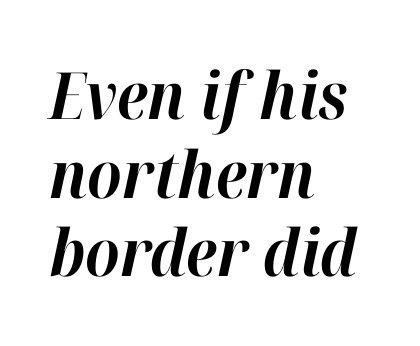
The image shows 65 px bold type, italic (leaning right); set left-aligned, line spacing 1.21x, normal letter spacing, not underlined; high stroke contrast and a medium x-height.
